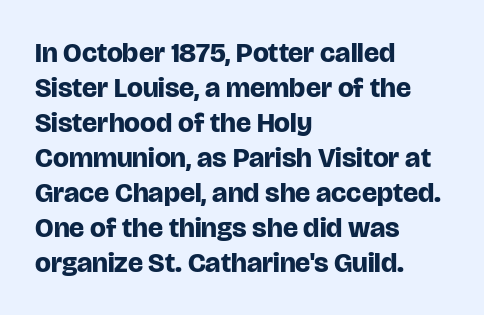
{"serif": "no", "italic": "no", "bold": "yes", "weight": "bold", "width": "normal", "stroke_contrast": "low", "x_height": "large", "monospaced": "no", "underline": "no", "align": "left", "line_spacing": "normal", "line_spacing_ratio": 1.25, "letter_spacing": "normal", "letter_spacing_em": 0.0, "glyph_px": 28}
